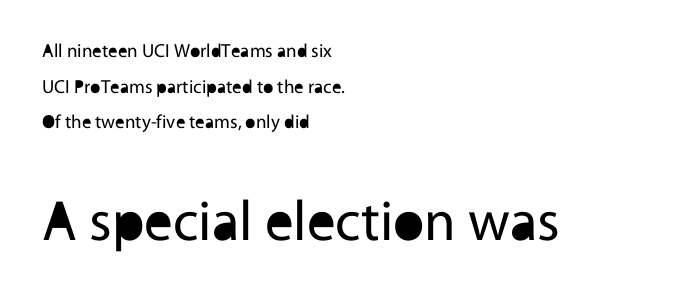
Q: Is the text bold? A: No.
Q: Is the text italic (slanted)? A: No, it is upright.
Q: Is the typeface a serif or a sans-serif typeface? A: Sans-serif.
Q: Is the text underlined? A: No.
Q: How is the paragraph aligned? A: Left-aligned.
Q: Is the spacing between letters normal or unusually wide? A: Normal.
Q: Which block of text is set in a larger size, the first (top) or the second (bottom)? A: The second (bottom) one.
Q: Width (condensed, normal, or wide)? A: Normal.
Q: x-height? A: Medium.
Q: Monospaced? A: No.
